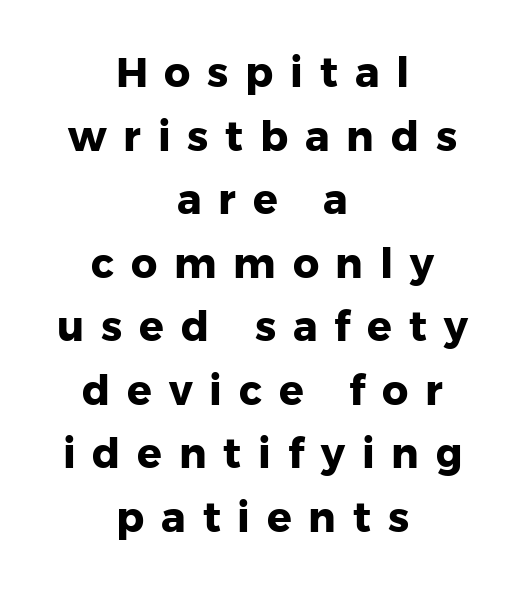
What stands out about the letter spacing? Its width — letters are far apart. Check under the words: just untouched page. Layout note: lines centered. Italic? Not at all — the glyphs are vertical.
